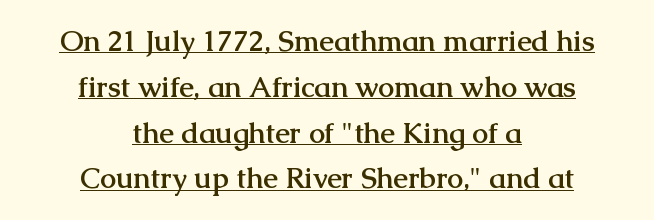
Q: Is the text bold? A: Yes.
Q: Is the text italic (slanted)? A: No, it is upright.
Q: Is the typeface a serif or a sans-serif typeface? A: Serif.
Q: Is the text underlined? A: Yes.
Q: How is the paragraph aligned? A: Centered.
Q: Is the spacing between letters normal or unusually wide? A: Normal.
Q: Is the spacing between lines tight, normal or loose? A: Normal.
Q: Width (condensed, normal, or wide)? A: Normal.
Q: Stroke contrast? A: Medium.
Q: x-height? A: Medium.
Q: Monospaced? A: No.
